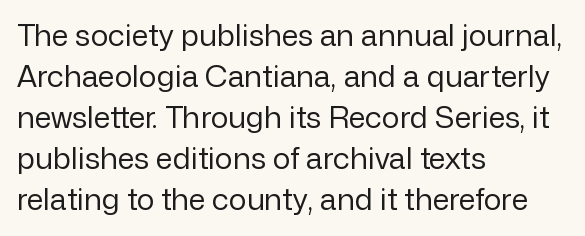
Q: Is the text bold? A: No.
Q: Is the text italic (slanted)? A: No, it is upright.
Q: Is the typeface a serif or a sans-serif typeface? A: Sans-serif.
Q: Is the text underlined? A: No.
Q: How is the paragraph aligned? A: Left-aligned.
Q: Is the spacing between letters normal or unusually wide? A: Normal.
Q: Is the spacing between lines tight, normal or loose? A: Normal.
Q: Width (condensed, normal, or wide)? A: Normal.
Q: Stroke contrast? A: Low.
Q: x-height? A: Medium.
Q: Monospaced? A: No.
